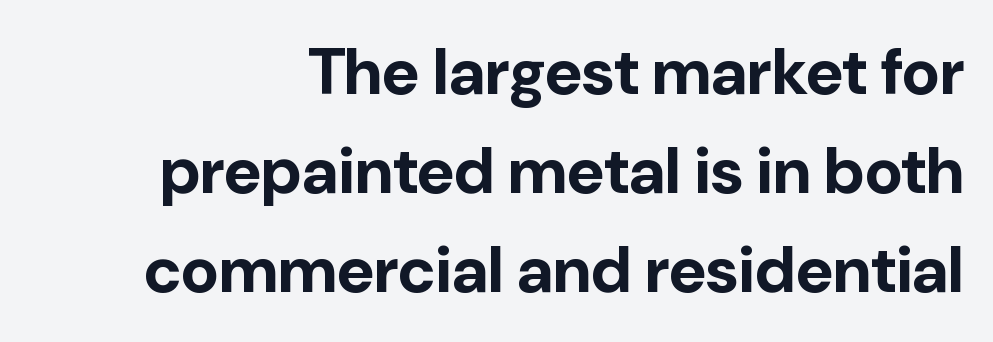
Q: Is the text bold? A: Yes.
Q: Is the text italic (slanted)? A: No, it is upright.
Q: Is the typeface a serif or a sans-serif typeface? A: Sans-serif.
Q: Is the text underlined? A: No.
Q: Is the spacing between letters normal or unusually wide? A: Normal.
Q: Is the spacing between lines tight, normal or loose? A: Normal.
Q: Width (condensed, normal, or wide)? A: Normal.
Q: Stroke contrast? A: Low.
Q: x-height? A: Medium.
Q: Monospaced? A: No.
